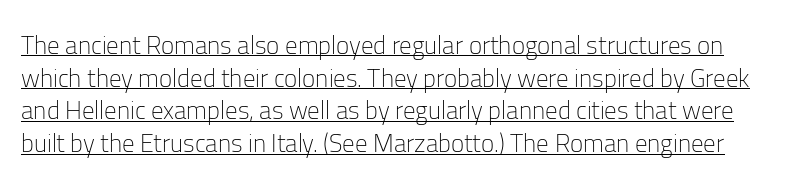
{"italic": "no", "bold": "no", "underline": "yes", "line_spacing": "normal", "line_spacing_ratio": 1.31, "letter_spacing": "normal", "letter_spacing_em": 0.0, "glyph_px": 25}
